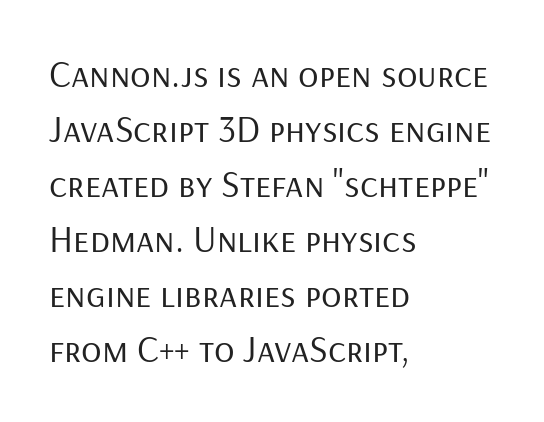
{"serif": "no", "italic": "no", "bold": "no", "weight": "regular", "width": "normal", "stroke_contrast": "low", "x_height": "medium", "monospaced": "no", "underline": "no", "align": "left", "line_spacing": "normal", "line_spacing_ratio": 1.45, "letter_spacing": "normal", "letter_spacing_em": 0.0, "glyph_px": 38}
